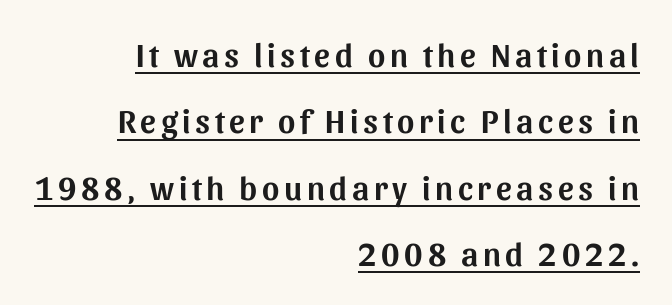
Regarding serifs, this sample does without them. This sample carries an underscore along the baseline area. Varying glyph widths throughout — classic text-font behaviour. Honestly, the rows look like they've been pulled way apart. This rendering uses right alignment, leaving the left contour irregular.
